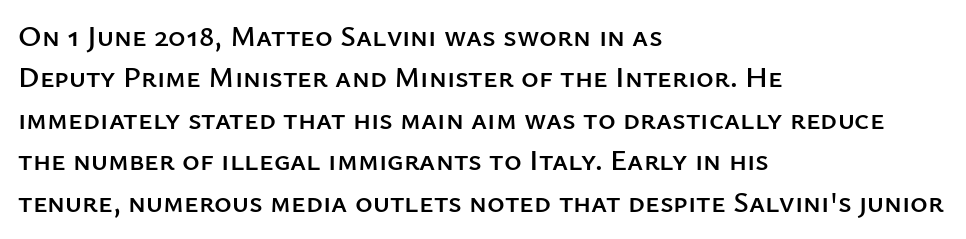
The image shows 30 px sans-serif type, upright; set left-aligned, normal line spacing (1.38x), normal letter spacing, not underlined; low stroke contrast and a medium x-height.
